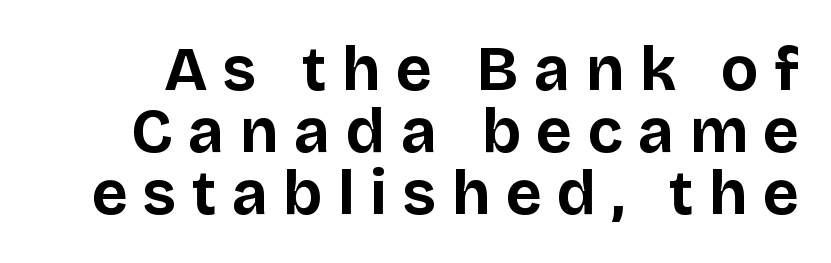
{"serif": "no", "italic": "no", "bold": "yes", "weight": "bold", "width": "normal", "stroke_contrast": "low", "x_height": "large", "monospaced": "no", "underline": "no", "line_spacing": "tight", "line_spacing_ratio": 1.0, "letter_spacing": "wide", "letter_spacing_em": 0.25, "glyph_px": 62}
